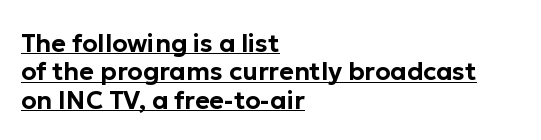
The image shows 25 px text type, upright; set left-aligned, tight line spacing (1.14x), normal letter spacing, underlined.
